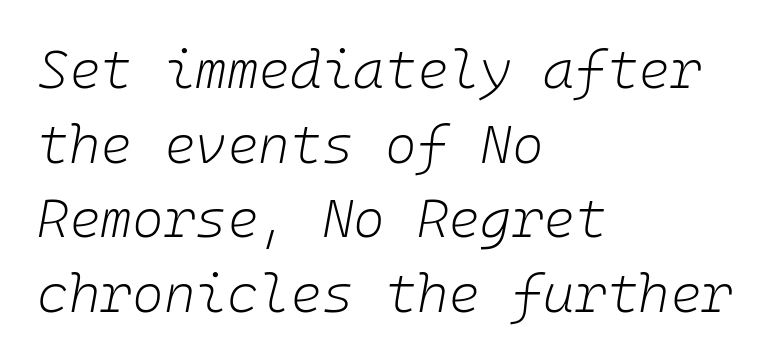
{"italic": "yes", "lean": "right", "slant_degrees": 10, "bold": "no", "weight": "light", "width": "normal", "stroke_contrast": "low", "x_height": "medium", "underline": "no", "align": "left", "line_spacing": "normal", "line_spacing_ratio": 1.38, "letter_spacing": "normal", "letter_spacing_em": 0.0, "glyph_px": 54}
